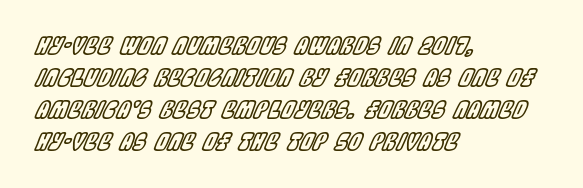
The image shows 24 px text type, italic (leaning right); set left-aligned, normal line spacing (1.34x), normal letter spacing, not underlined.
